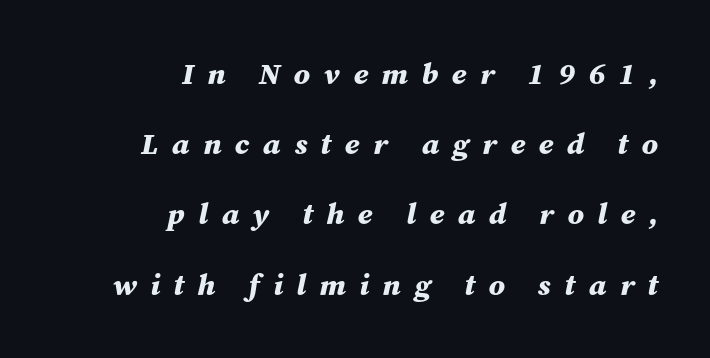
Q: Is the text bold? A: Yes.
Q: Is the text italic (slanted)? A: Yes, it leans right by about 12 degrees.
Q: Is the text underlined? A: No.
Q: How is the paragraph aligned? A: Right-aligned.
Q: Is the spacing between letters normal or unusually wide? A: Unusually wide.
Q: Is the spacing between lines tight, normal or loose? A: Loose.
Q: Width (condensed, normal, or wide)? A: Normal.
Q: Stroke contrast? A: Medium.
Q: x-height? A: Medium.
Q: Monospaced? A: No.
